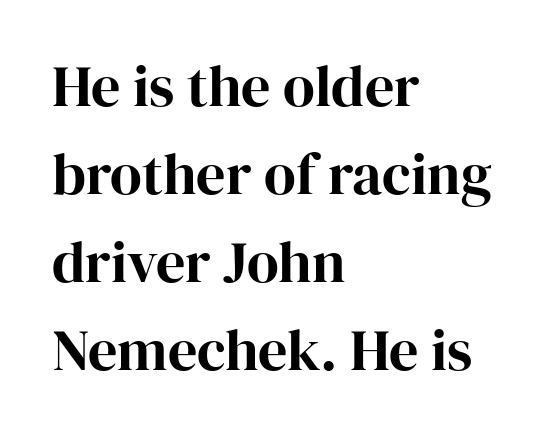
{"serif": "yes", "italic": "no", "width": "normal", "stroke_contrast": "high", "x_height": "medium", "monospaced": "no", "underline": "no", "align": "left", "line_spacing": "normal", "line_spacing_ratio": 1.52, "letter_spacing": "normal", "letter_spacing_em": 0.0, "glyph_px": 58}
